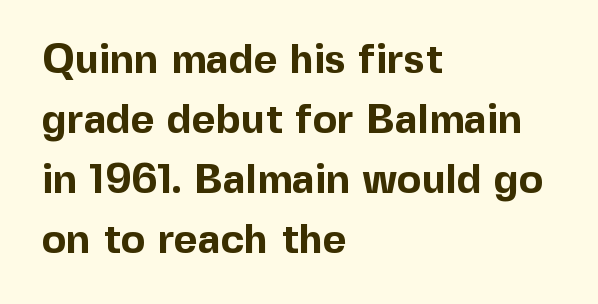
The image shows 41 px bold sans-serif type, upright; set left-aligned, normal line spacing (1.46x), normal letter spacing, not underlined; a medium x-height.
